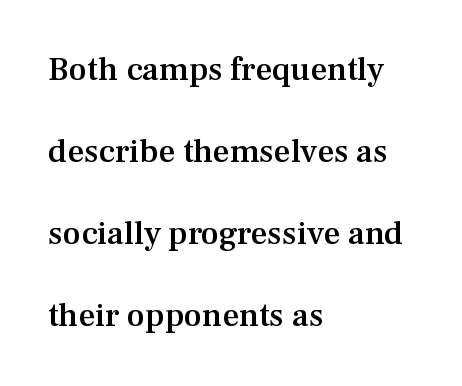
Students, note that the glyphs here touch the page at normal intervals. Letters rest on an invisible, unmarked baseline. The type family on display is of the serif kind. Is the block centered? No — it sits flush against the left margin.
